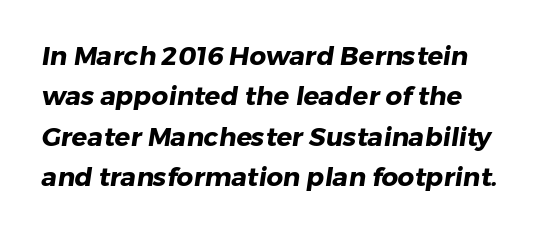
{"bold": "yes", "underline": "no", "align": "left", "line_spacing": "normal", "line_spacing_ratio": 1.55, "letter_spacing": "normal", "letter_spacing_em": 0.0, "glyph_px": 26}
